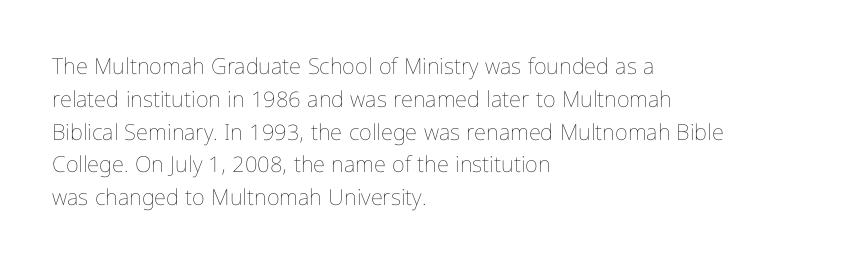
{"italic": "no", "bold": "no", "underline": "no", "align": "left", "line_spacing": "normal", "line_spacing_ratio": 1.49, "letter_spacing": "normal", "letter_spacing_em": 0.0, "glyph_px": 22}
